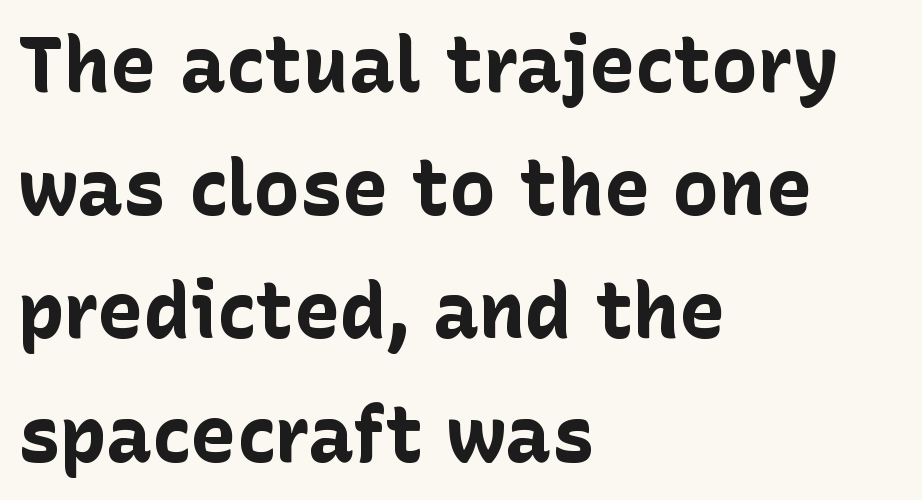
{"serif": "no", "italic": "no", "bold": "yes", "weight": "bold", "width": "normal", "stroke_contrast": "low", "x_height": "medium", "monospaced": "no", "underline": "no", "align": "left", "line_spacing": "normal", "line_spacing_ratio": 1.6, "letter_spacing": "normal", "letter_spacing_em": 0.0, "glyph_px": 77}
